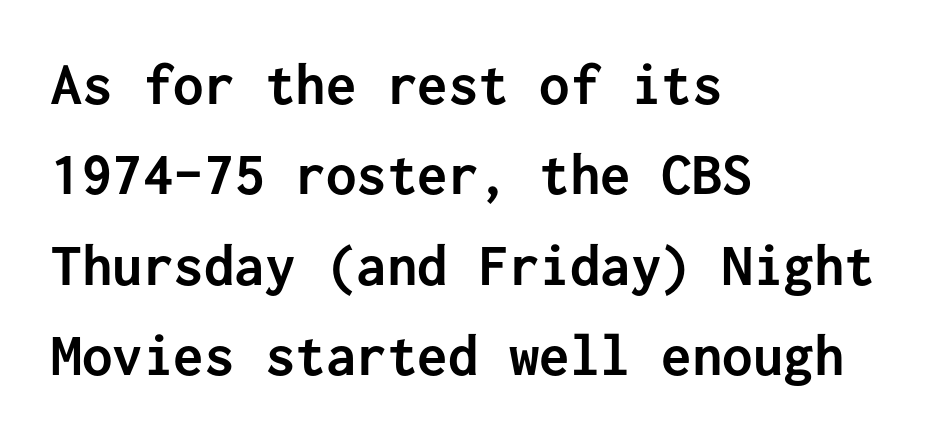
Q: Is the text bold? A: Yes.
Q: Is the text italic (slanted)? A: No, it is upright.
Q: Is the typeface a serif or a sans-serif typeface? A: Sans-serif.
Q: Is the text underlined? A: No.
Q: How is the paragraph aligned? A: Left-aligned.
Q: Is the spacing between letters normal or unusually wide? A: Normal.
Q: Is the spacing between lines tight, normal or loose? A: Normal.
Q: Width (condensed, normal, or wide)? A: Normal.
Q: Stroke contrast? A: Low.
Q: x-height? A: Medium.
Q: Monospaced? A: Yes.
